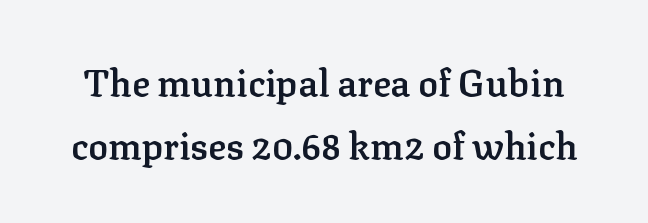
When letters stand straight like this, we call the style roman or upright. Caption: semibold face, moderately heavy strokes. Spacing verdict: proportional, widths tailored to each character. A serif font was chosen for this passage. Each row of text sits above clean, open space. Look at the tracking — it's just the regular setting, nothing added.
